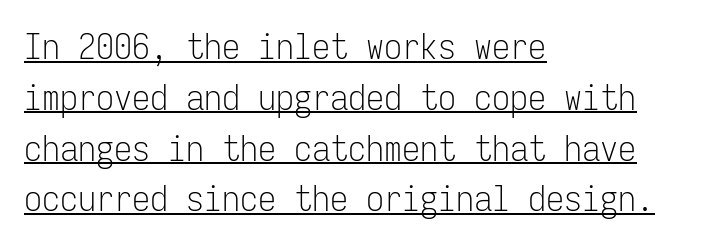
The passage shown is typed in a monospace face where columns stay perfectly aligned. Is there any slant? The stems are plumb. Examine the stroke ends and you'll find no serifs. Stroke thickness stays within the range of a standard reading face or lighter.
